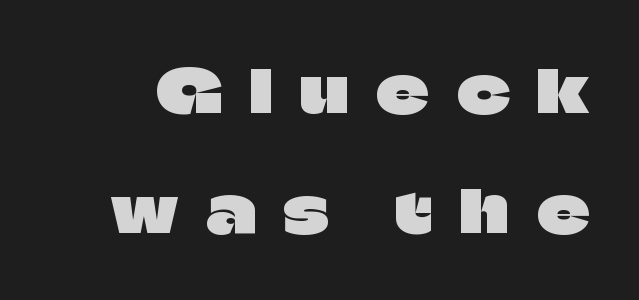
Nobody drew a line under any word here. Is there much room between lines? Yes — plenty of vertical air separates them. No italicization has been applied; the sample stays upright. Varying glyph widths throughout — classic text-font behaviour.
